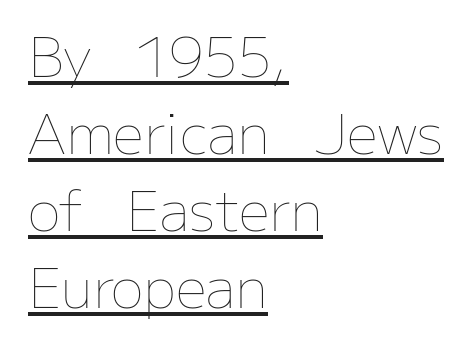
{"italic": "no", "bold": "no", "weight": "thin", "width": "normal", "stroke_contrast": "low", "x_height": "medium", "monospaced": "no", "underline": "yes", "align": "left", "line_spacing": "normal", "line_spacing_ratio": 1.4, "letter_spacing": "normal", "letter_spacing_em": 0.0, "glyph_px": 55}
